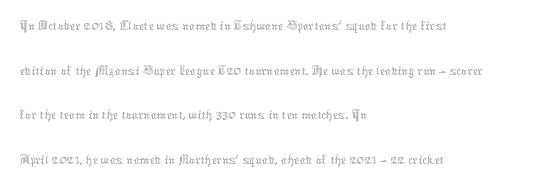
Q: Is the text bold? A: No.
Q: Is the text italic (slanted)? A: No, it is upright.
Q: Is the text underlined? A: No.
Q: How is the paragraph aligned? A: Left-aligned.
Q: Is the spacing between letters normal or unusually wide? A: Normal.
Q: Is the spacing between lines tight, normal or loose? A: Normal.
Q: Width (condensed, normal, or wide)? A: Normal.
Q: Stroke contrast? A: Medium.
Q: x-height? A: Medium.
Q: Monospaced? A: No.
